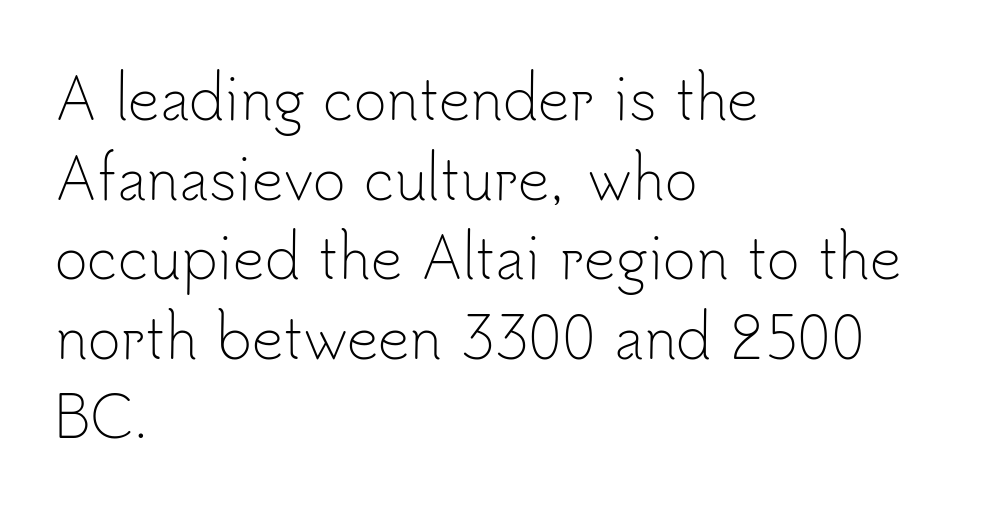
Each line starts at the same left margin while the right side varies. This sample uses plain, unmodified letter spacing. Every character sits straight up, as roman type does. In terms of leading, this rendering sits right in the middle. This is not heavy type; no bold has been used. Looks like regular typesetting: each glyph gets only the width it needs.
